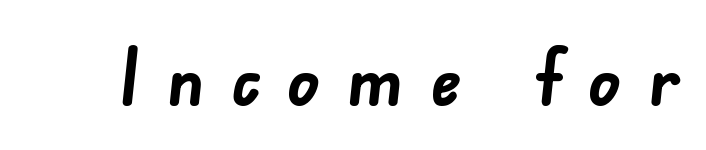
{"serif": "no", "bold": "yes", "weight": "semibold", "width": "normal", "stroke_contrast": "low", "x_height": "small", "monospaced": "no", "underline": "no", "letter_spacing": "wide", "letter_spacing_em": 0.33, "glyph_px": 80}
